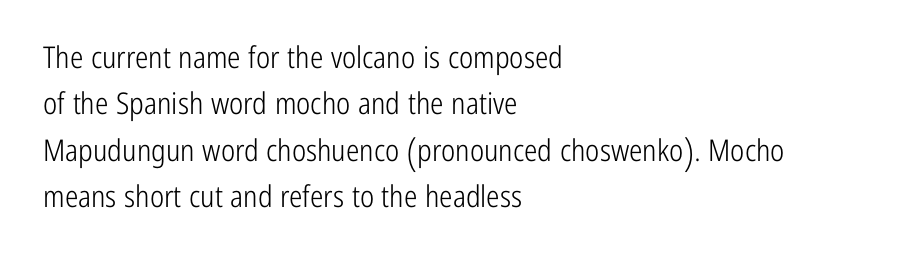
{"serif": "no", "italic": "no", "bold": "no", "weight": "light", "width": "condensed", "stroke_contrast": "low", "x_height": "medium", "monospaced": "no", "underline": "no", "align": "left", "line_spacing": "normal", "line_spacing_ratio": 1.55, "letter_spacing": "normal", "letter_spacing_em": 0.0, "glyph_px": 30}
